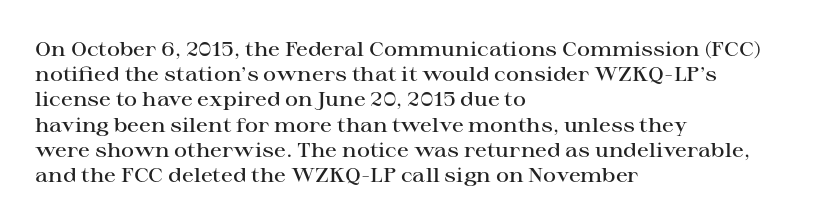
{"italic": "no", "bold": "semi", "underline": "no", "align": "left", "line_spacing": "normal", "line_spacing_ratio": 1.26, "letter_spacing": "normal", "letter_spacing_em": 0.0, "glyph_px": 20}
